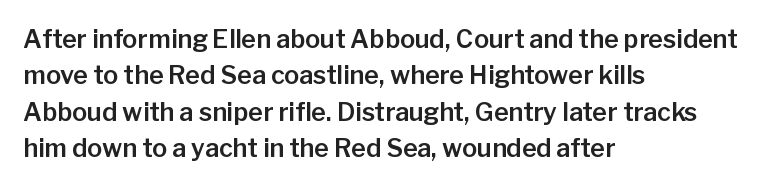
Q: Is the text italic (slanted)? A: No, it is upright.
Q: Is the text underlined? A: No.
Q: How is the paragraph aligned? A: Left-aligned.
Q: Is the spacing between letters normal or unusually wide? A: Normal.
Q: Is the spacing between lines tight, normal or loose? A: Normal.
